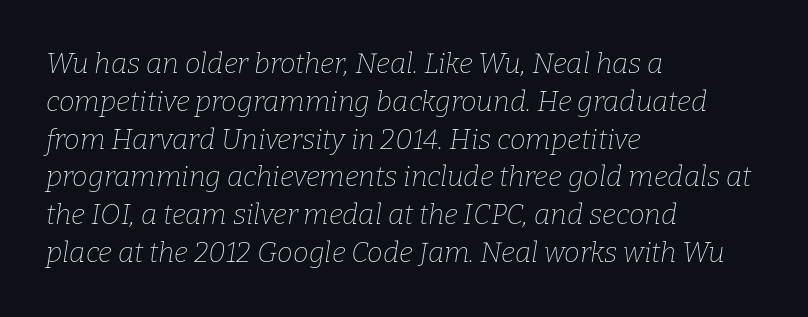
Does the leading feel generous? No, just average. Nothing unusual about the tracking: characters are spaced as the font intends. Leftover space on each line is placed entirely after the last word. Spacing verdict: proportional, widths tailored to each character. Nobody drew a line under any word here.
